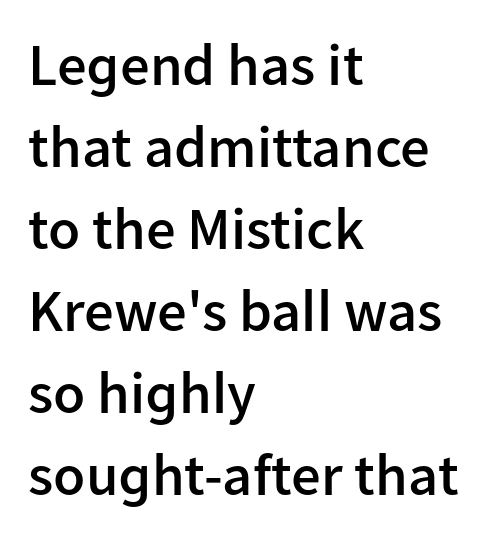
{"serif": "no", "italic": "no", "bold": "semi", "weight": "semibold", "width": "normal", "stroke_contrast": "low", "x_height": "medium", "monospaced": "no", "underline": "no", "align": "left", "line_spacing": "normal", "line_spacing_ratio": 1.39, "letter_spacing": "normal", "letter_spacing_em": 0.0, "glyph_px": 59}
